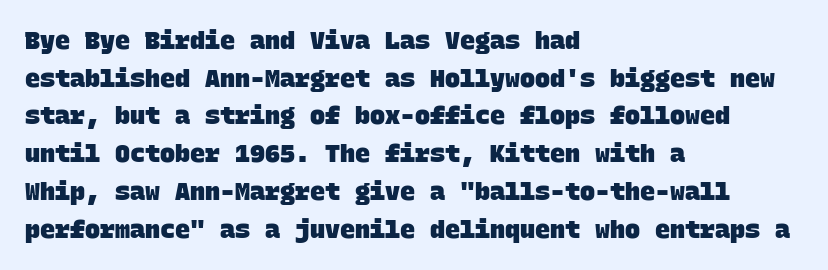
Q: Is the text bold? A: Yes.
Q: Is the text underlined? A: No.
Q: How is the paragraph aligned? A: Left-aligned.
Q: Is the spacing between letters normal or unusually wide? A: Normal.
Q: Is the spacing between lines tight, normal or loose? A: Normal.
